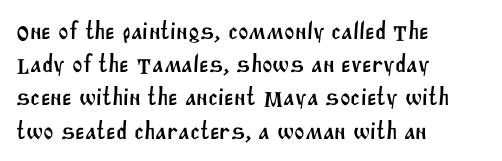
The image shows 25 px text type; set left-aligned, normal line spacing (1.33x), normal letter spacing, not underlined.
